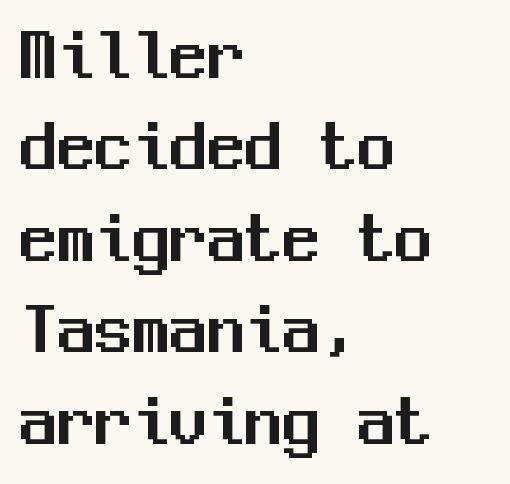
Notice how the stems are strictly vertical — no italics here. Rule under the text: the space is simply empty. Which margin do the lines hug? The left one — the right edge is uneven. This is sans-serif lettering, the kind often seen on screens and signage. Nobody touched the tracking dial on this one.
